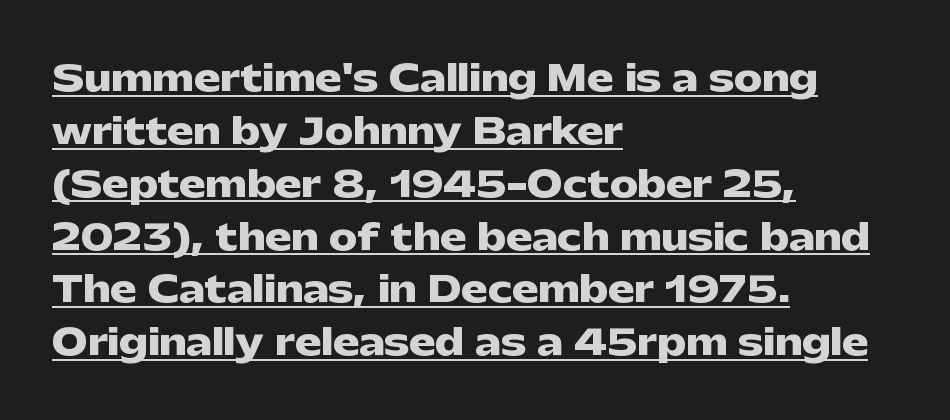
Look at the tracking — it's just the regular setting, nothing added. This is roman type, the default non-slanted kind. The passage shown is underscored from start to finish. What weight is shown? A full bold with thick strokes. Is this a sans? Yes — the strokes have no serifs.
